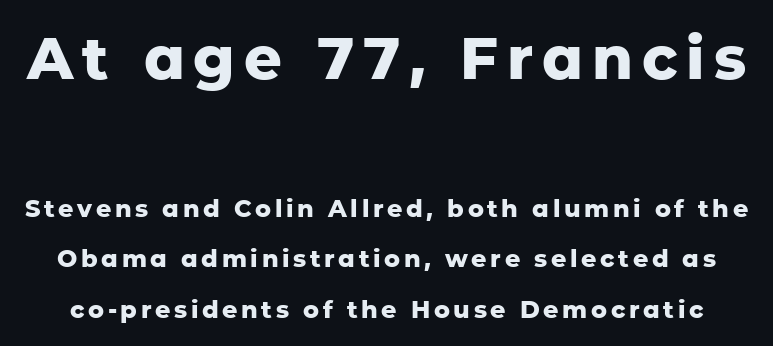
Q: Is the text bold? A: Yes.
Q: Is the text italic (slanted)? A: No, it is upright.
Q: Is the typeface a serif or a sans-serif typeface? A: Sans-serif.
Q: Is the text underlined? A: No.
Q: Is the spacing between lines tight, normal or loose? A: Loose.
Q: Which block of text is set in a larger size, the first (top) or the second (bottom)? A: The first (top) one.
Q: Width (condensed, normal, or wide)? A: Normal.
Q: Stroke contrast? A: Low.
Q: x-height? A: Medium.
Q: Monospaced? A: No.
